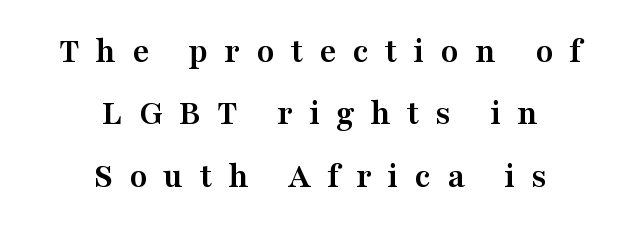
Q: Is the text bold? A: Yes.
Q: Is the text italic (slanted)? A: No, it is upright.
Q: Is the typeface a serif or a sans-serif typeface? A: Serif.
Q: Is the text underlined? A: No.
Q: How is the paragraph aligned? A: Centered.
Q: Is the spacing between letters normal or unusually wide? A: Unusually wide.
Q: Width (condensed, normal, or wide)? A: Wide.
Q: Stroke contrast? A: Medium.
Q: x-height? A: Medium.
Q: Monospaced? A: No.
